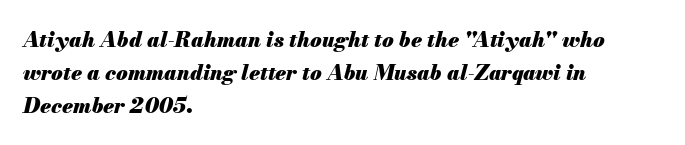
Notice how the passage keeps a crisp vertical edge on the left only. The face used here is rendered with its standard letterfit. Rendered with sloped, italic letterforms. The space between consecutive lines is moderate. Bold? Absolutely — the strokes are thick and heavy. Each row of text sits above clean, open space.
